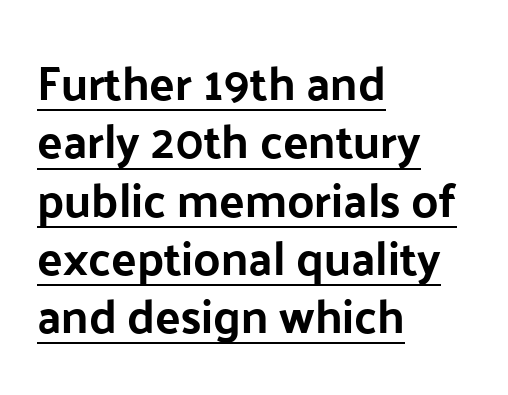
Compared with undecorated copy, this sample adds a rule below the words. Horizontally, the lines are justified to the leading edge only. How are the letters spaced? Ordinarily, with no added tracking. The designer went with a sans here, leaving each stem footless. Every stem runs plumb, perpendicular to the baseline. Each letter keeps its own natural width here, so spacing adapts to shape.
